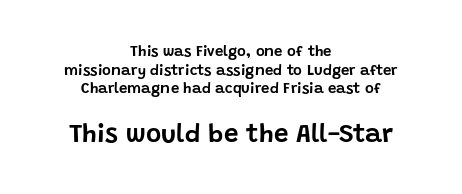
Q: Is the text italic (slanted)? A: No, it is upright.
Q: Is the text underlined? A: No.
Q: How is the paragraph aligned? A: Centered.
Q: Is the spacing between letters normal or unusually wide? A: Normal.
Q: Which block of text is set in a larger size, the first (top) or the second (bottom)? A: The second (bottom) one.
